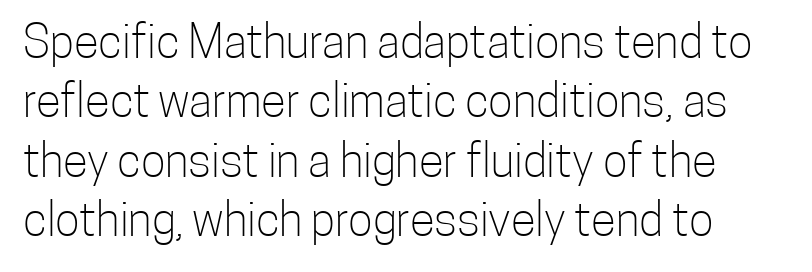
{"serif": "no", "italic": "no", "bold": "no", "weight": "light", "width": "condensed", "stroke_contrast": "low", "x_height": "medium", "monospaced": "no", "underline": "no", "line_spacing": "normal", "line_spacing_ratio": 1.29, "letter_spacing": "normal", "letter_spacing_em": 0.0, "glyph_px": 46}
